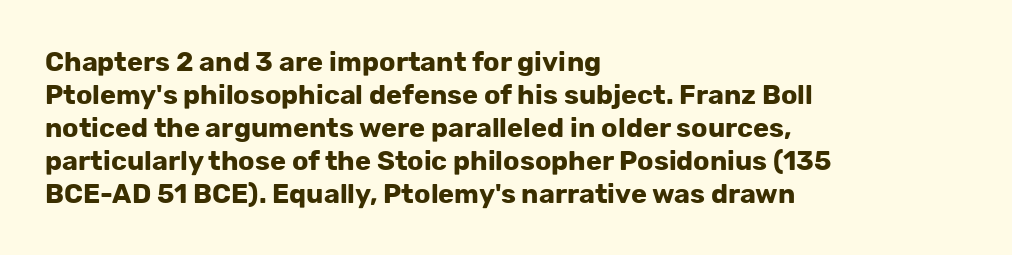
Q: Is the text bold? A: Yes.
Q: Is the text italic (slanted)? A: No, it is upright.
Q: Is the text underlined? A: No.
Q: How is the paragraph aligned? A: Left-aligned.
Q: Is the spacing between letters normal or unusually wide? A: Normal.
